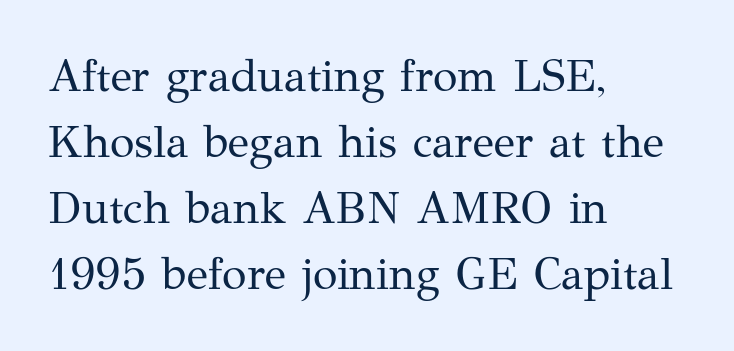
Q: Is the text bold? A: No.
Q: Is the text italic (slanted)? A: No, it is upright.
Q: Is the typeface a serif or a sans-serif typeface? A: Serif.
Q: Is the text underlined? A: No.
Q: How is the paragraph aligned? A: Left-aligned.
Q: Is the spacing between letters normal or unusually wide? A: Normal.
Q: Is the spacing between lines tight, normal or loose? A: Normal.
Q: Width (condensed, normal, or wide)? A: Normal.
Q: Stroke contrast? A: Medium.
Q: x-height? A: Medium.
Q: Monospaced? A: No.
